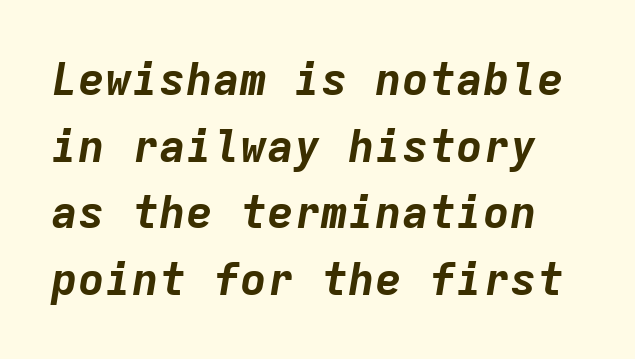
The image shows 45 px bold type, italic (leaning right), monospaced; set normal line spacing (1.48x), normal letter spacing, not underlined; low stroke contrast and a medium x-height.
